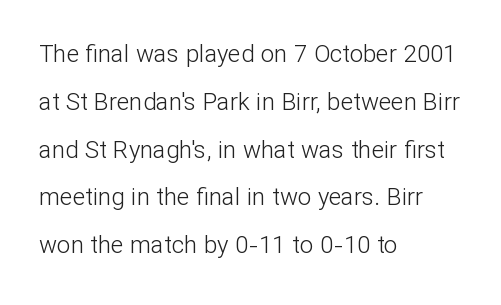
Q: Is the text bold? A: No.
Q: Is the text italic (slanted)? A: No, it is upright.
Q: Is the text underlined? A: No.
Q: How is the paragraph aligned? A: Left-aligned.
Q: Is the spacing between letters normal or unusually wide? A: Normal.
Q: Is the spacing between lines tight, normal or loose? A: Loose.
